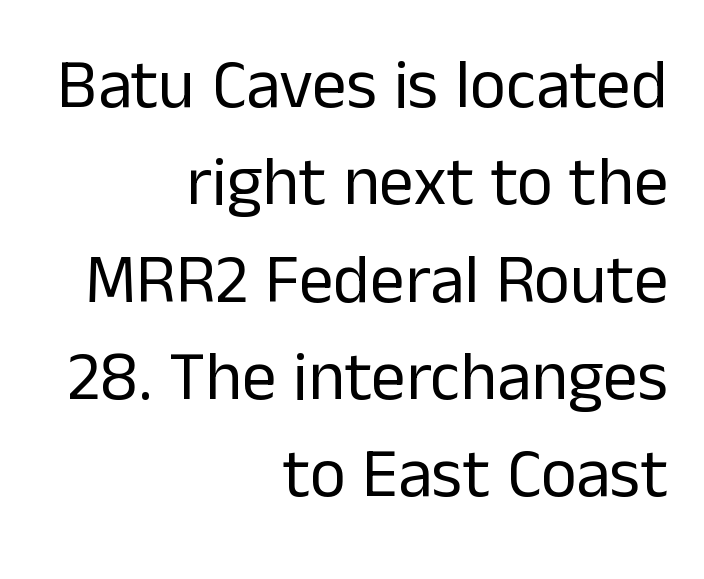
The image shows 69 px regular-weight sans-serif type, upright; set right-aligned, normal line spacing (1.41x), normal letter spacing, not underlined; low stroke contrast and a medium x-height.
